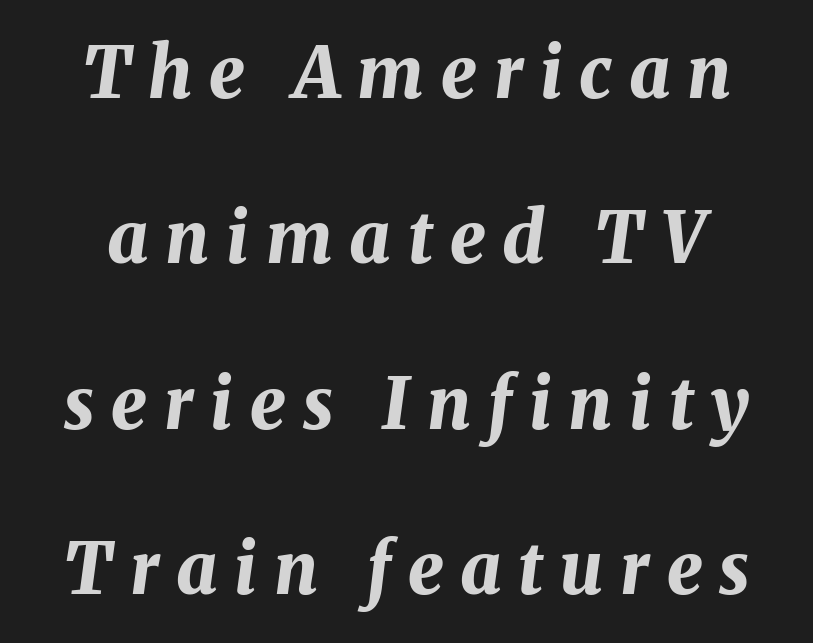
The image shows 71 px bold type, italic (leaning right); set loose line spacing (2.33x), unusually wide letter spacing (+0.24 em), not underlined; medium stroke contrast and a medium x-height.
